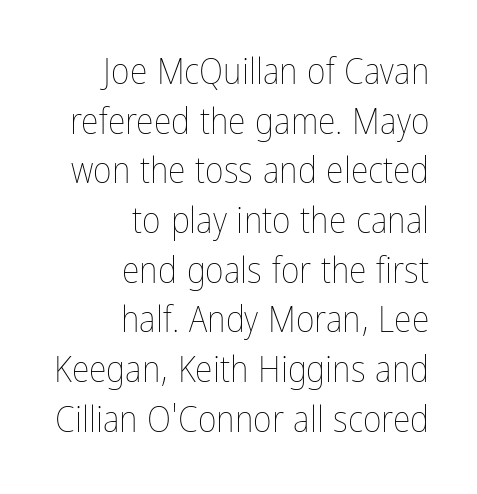
Q: Is the text bold? A: No.
Q: Is the text italic (slanted)? A: No, it is upright.
Q: Is the text underlined? A: No.
Q: How is the paragraph aligned? A: Right-aligned.
Q: Is the spacing between letters normal or unusually wide? A: Normal.
Q: Is the spacing between lines tight, normal or loose? A: Normal.
Q: Width (condensed, normal, or wide)? A: Condensed.
Q: Stroke contrast? A: Low.
Q: x-height? A: Medium.
Q: Monospaced? A: No.
